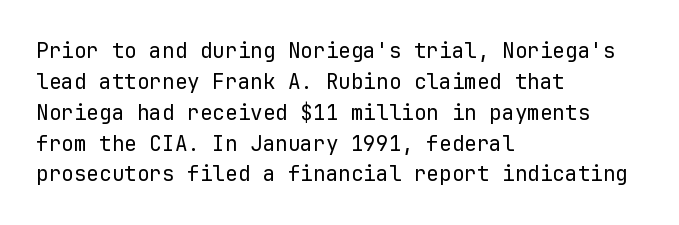
{"italic": "no", "bold": "no", "underline": "no", "align": "left", "line_spacing": "normal", "line_spacing_ratio": 1.47, "letter_spacing": "normal", "letter_spacing_em": 0.0, "glyph_px": 21}
